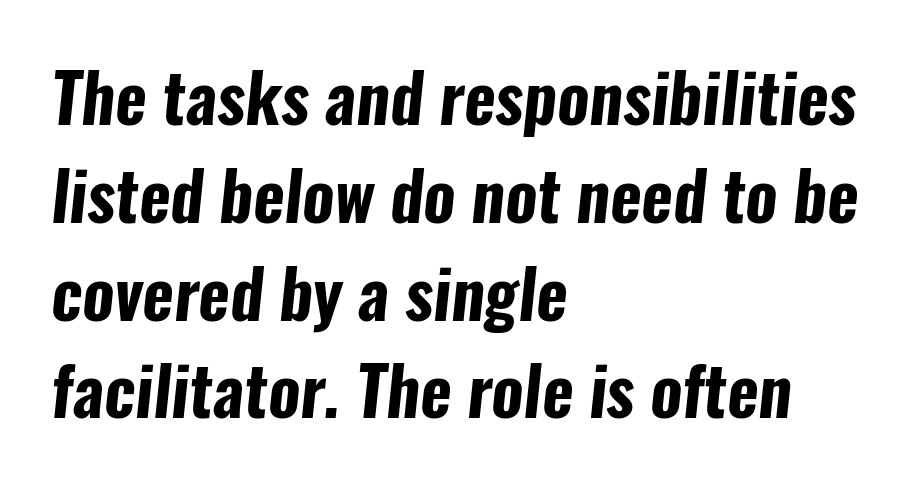
Q: Is the text bold? A: Yes.
Q: Is the typeface a serif or a sans-serif typeface? A: Sans-serif.
Q: Is the text underlined? A: No.
Q: How is the paragraph aligned? A: Left-aligned.
Q: Is the spacing between letters normal or unusually wide? A: Normal.
Q: Is the spacing between lines tight, normal or loose? A: Normal.
Q: Width (condensed, normal, or wide)? A: Condensed.
Q: Stroke contrast? A: Low.
Q: x-height? A: Medium.
Q: Monospaced? A: No.
